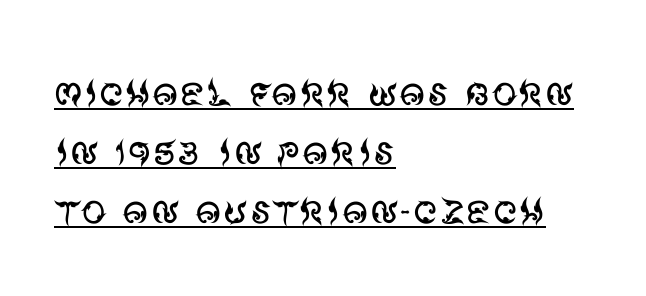
{"serif": "no", "italic": "no", "bold": "no", "weight": "regular", "width": "normal", "stroke_contrast": "medium", "x_height": "large", "monospaced": "no", "underline": "yes", "align": "left", "line_spacing_ratio": 1.16, "letter_spacing": "normal", "letter_spacing_em": 0.0, "glyph_px": 51}
